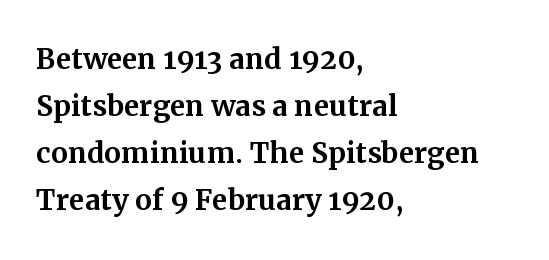
Q: Is the text italic (slanted)? A: No, it is upright.
Q: Is the typeface a serif or a sans-serif typeface? A: Serif.
Q: Is the text underlined? A: No.
Q: How is the paragraph aligned? A: Left-aligned.
Q: Is the spacing between letters normal or unusually wide? A: Normal.
Q: Width (condensed, normal, or wide)? A: Normal.
Q: Stroke contrast? A: Medium.
Q: x-height? A: Medium.
Q: Monospaced? A: No.
